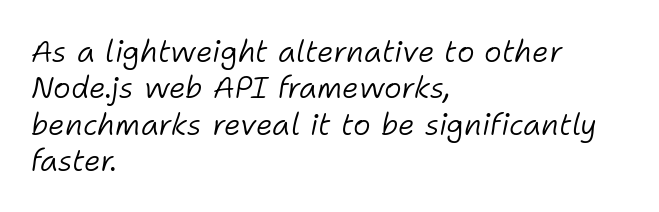
The image shows 30 px light type, italic (leaning right); set left-aligned, line spacing 1.21x, normal letter spacing, not underlined; low stroke contrast and a medium x-height.
